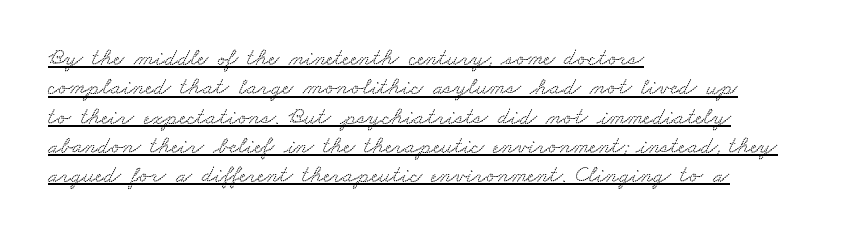
Q: Is the text underlined? A: Yes.
Q: How is the paragraph aligned? A: Left-aligned.
Q: Is the spacing between letters normal or unusually wide? A: Normal.
